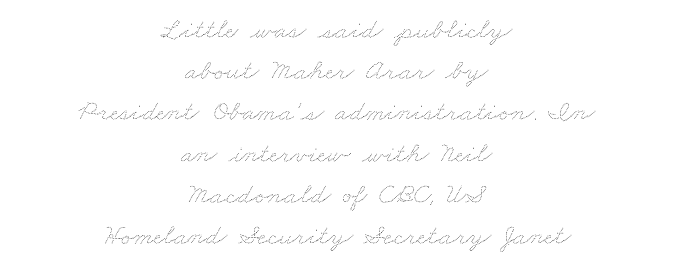
Evenly set lines give the paragraph a standard silhouette. The line texture is even and compact thanks to regular tracking. These lines are rendered in a variable-pitch font. Underlining? Definitely not there. Is the stroke heavy? The answer is a plain regular-or-lighter. The paragraph shown floats in the horizontal middle.
